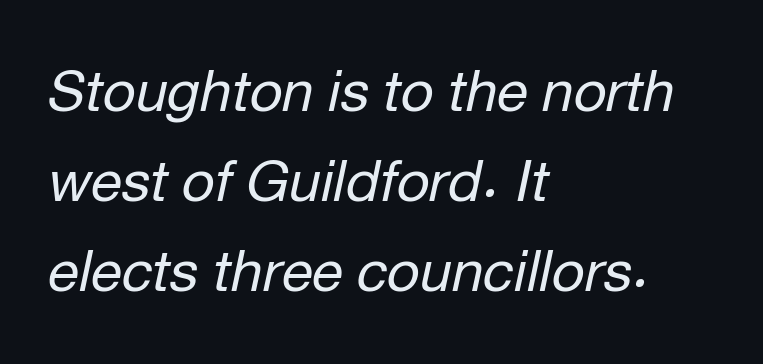
Casual observation: everything's shoved over to the left. You could call the tracking neutral — neither tight nor loose. Rows of type keep a routine distance in the vertical direction. Note the varied advance widths — an 'i' is clearly narrower than an 'm'. The gap between lines stays unmarked. Does the lettering tilt? It does — this is italic.
